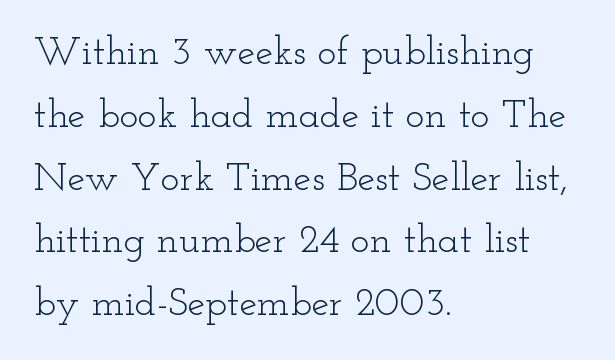
{"serif": "yes", "italic": "no", "bold": "no", "weight": "light", "width": "wide", "stroke_contrast": "low", "x_height": "small", "monospaced": "no", "underline": "no", "align": "left", "line_spacing": "normal", "line_spacing_ratio": 1.57, "letter_spacing": "normal", "letter_spacing_em": 0.0, "glyph_px": 40}
